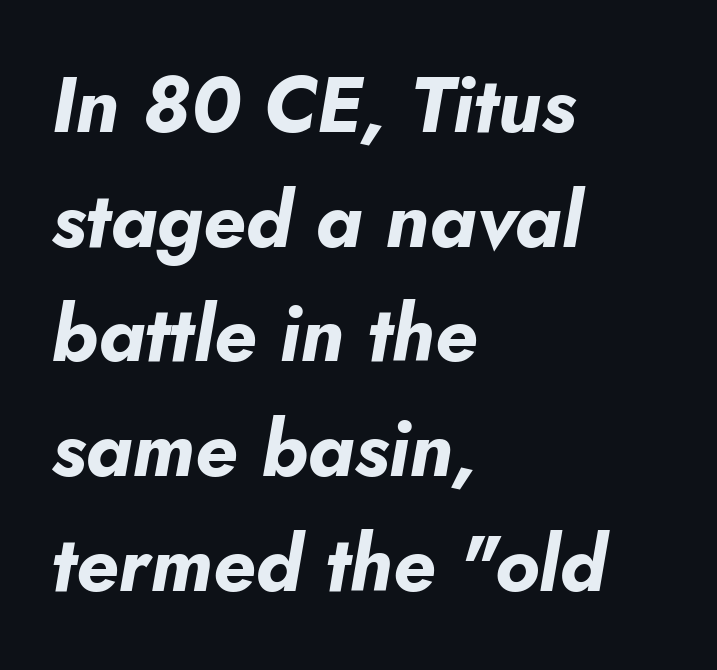
{"italic": "yes", "lean": "right", "slant_degrees": 10, "bold": "yes", "weight": "bold", "width": "normal", "stroke_contrast": "low", "x_height": "small", "monospaced": "no", "underline": "no", "align": "left", "line_spacing": "normal", "line_spacing_ratio": 1.47, "letter_spacing": "normal", "letter_spacing_em": 0.0, "glyph_px": 78}
